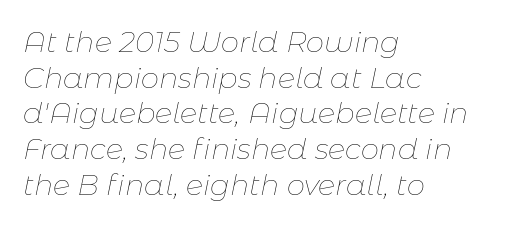
{"italic": "yes", "lean": "right", "slant_degrees": 11, "bold": "no", "weight": "thin", "width": "normal", "stroke_contrast": "low", "x_height": "medium", "monospaced": "no", "underline": "no", "align": "left", "line_spacing_ratio": 1.23, "letter_spacing": "normal", "letter_spacing_em": 0.0, "glyph_px": 29}
